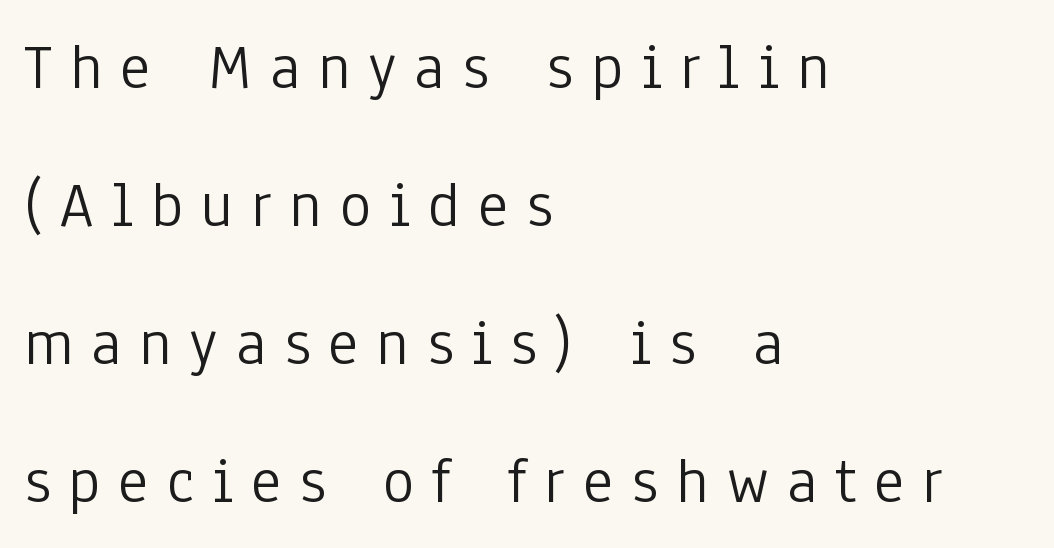
Every character sits straight up, as roman type does. The designer dialed line spacing up above the default. Does the type have serifs? No, each stem ends abruptly. Beneath every word, the page is bare.
